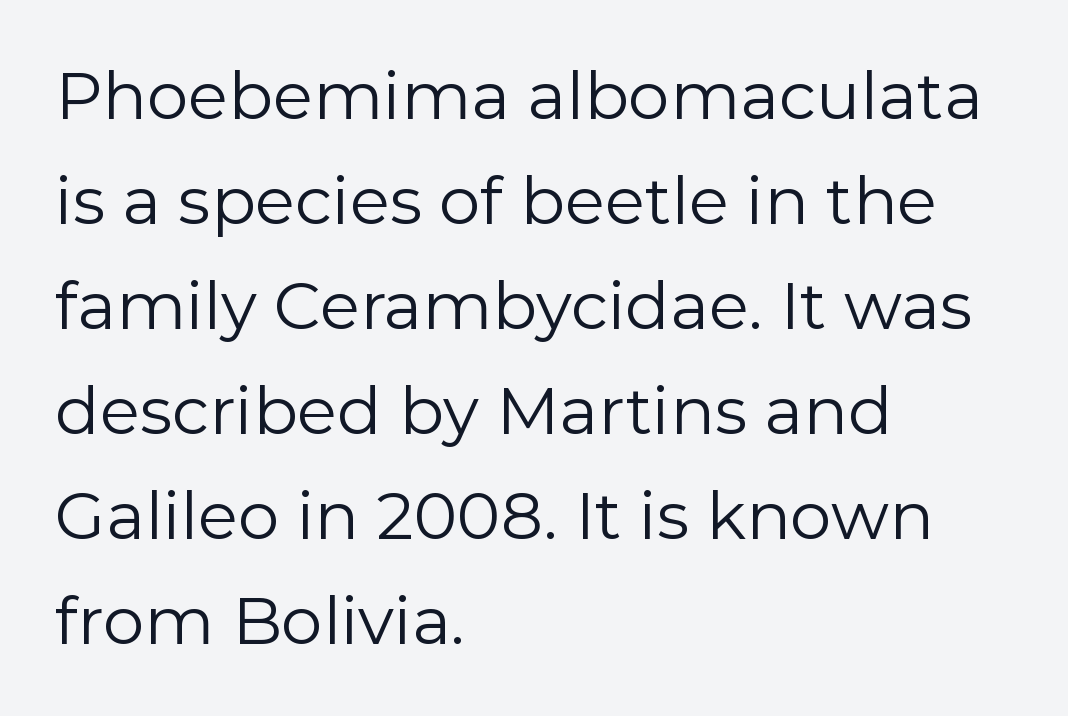
The image shows 66 px regular-weight sans-serif type, upright; set left-aligned, normal line spacing (1.59x), normal letter spacing, not underlined; low stroke contrast and a medium x-height.
